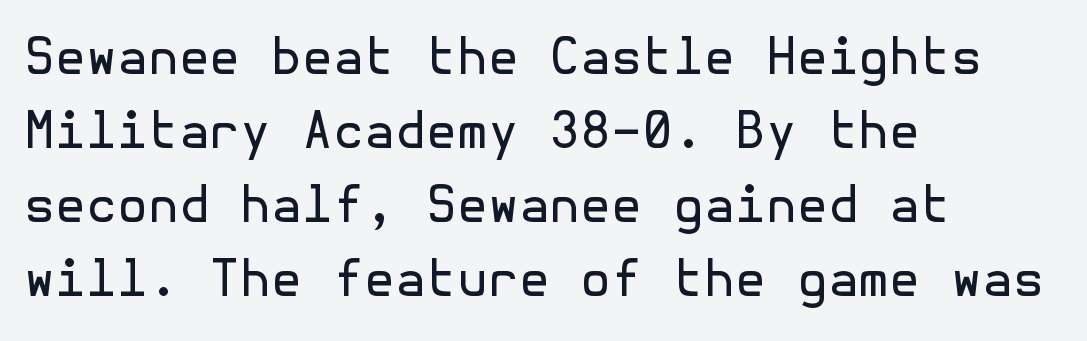
You can tell it's not italic because the verticals are truly vertical. The font is comparable to plain body text, perhaps lighter. Characters follow at the spacing the type designer built in. Observe the absence of serifs on each vertical stroke in this sample. The rendering uses a moderate line-height, typical for paragraphs.
